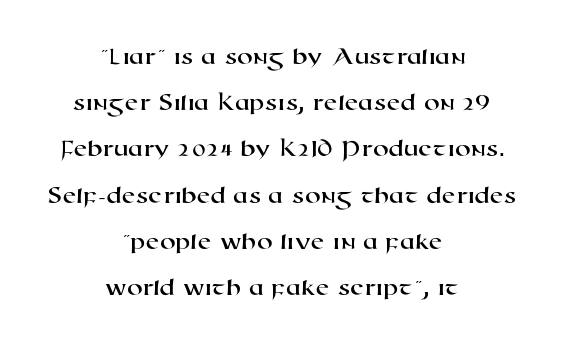
{"underline": "no", "align": "center", "line_spacing_ratio": 1.85, "letter_spacing": "normal", "letter_spacing_em": 0.0, "glyph_px": 25}
